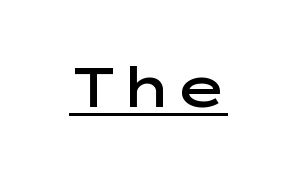
Honestly, the letter spacing is just normal — you wouldn't notice it. Typesetter's note: demi weight, one step under bold. The letters stand upright; this is a roman face. Classification — sans serif. Here the designer chose a conventional face with non-uniform glyph widths. Notice how a bar underscores the lettering throughout.
